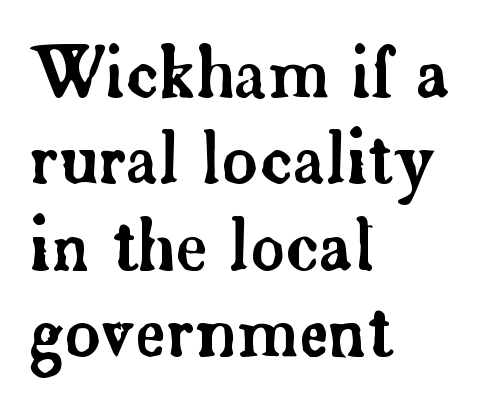
A serif font was chosen for this passage. Typeset ragged right — the left edge is the straight one. Note the varied advance widths — an 'i' is clearly narrower than an 'm'. This rendering leaves character spacing at its baseline value. Glance below the letters and you will spot only blank space. Posture: upright roman.
